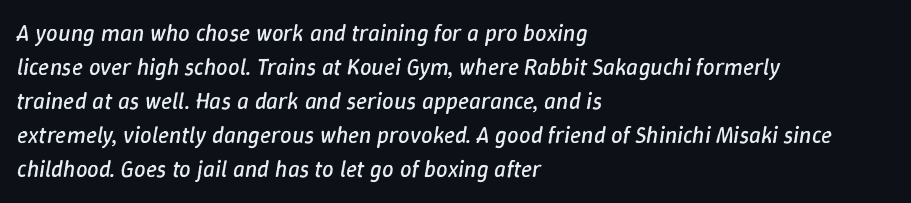
Would a proofreader flag this as italicized? Yes. The rendering keeps characters at their native spacing. Is the type heavy? It reads as light-to-regular instead. Which margin do the lines hug? The left one — the right edge is uneven. The passage shown is not underscored anywhere. One glance says typical: line gaps are just what's usual.
